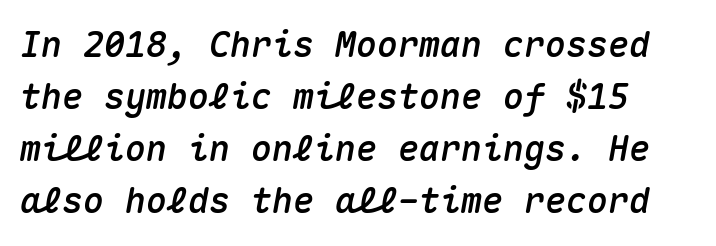
The image shows 35 px text type, italic (leaning right), monospaced; set normal line spacing (1.49x), normal letter spacing, not underlined; medium stroke contrast and a medium x-height.
